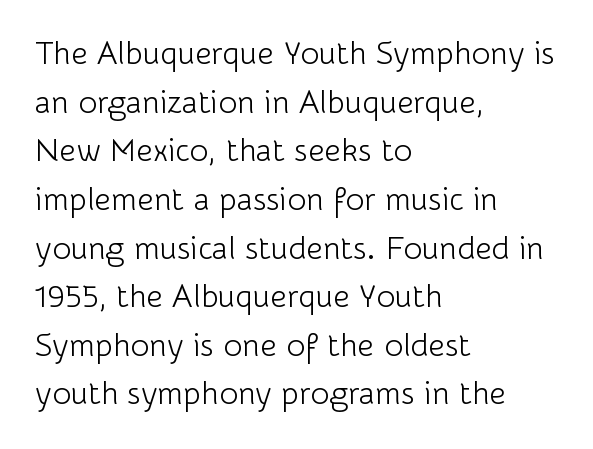
Nothing sits at the stroke ends, so this counts as sans-serif. Each row of text sits above clean, open space. The cut favours lightness, reaching ordinary text weight at its darkest. Is this a fixed-width face? No — the glyphs have proportional, varying widths. A classic flush-left, rag-right setting is used for this passage. These lines keep a tight, regular rhythm from letter to letter.
